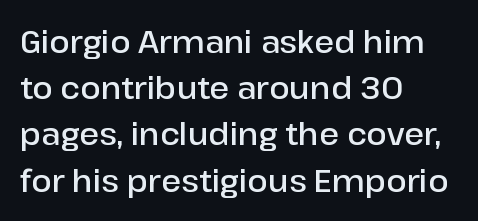
{"serif": "no", "italic": "no", "bold": "semi", "weight": "semibold", "width": "normal", "stroke_contrast": "low", "x_height": "medium", "monospaced": "no", "underline": "no", "align": "left", "line_spacing": "normal", "line_spacing_ratio": 1.54, "letter_spacing": "normal", "letter_spacing_em": 0.0, "glyph_px": 30}
